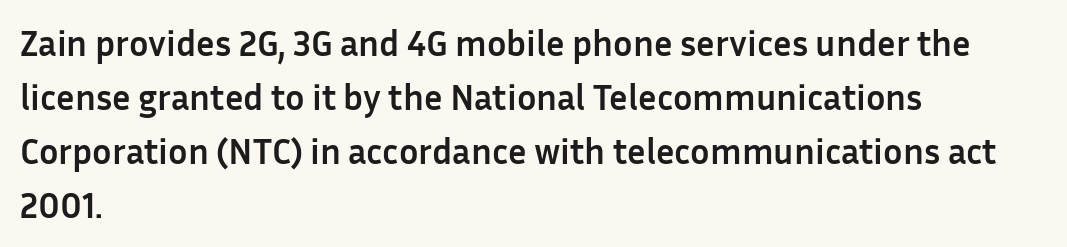
The rendering uses natural spacing where letterforms have individual widths. Heavy, bold letterforms. The string is rendered with underlining switched off. These lines are composed in type without serifs. Layout note: lines flush left.
